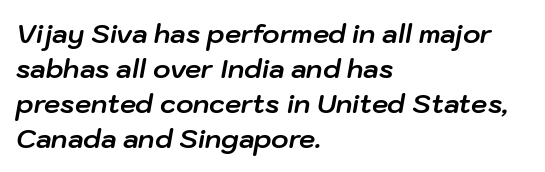
Q: Is the text bold? A: Yes.
Q: Is the text italic (slanted)? A: Yes, it leans right by about 10 degrees.
Q: Is the text underlined? A: No.
Q: How is the paragraph aligned? A: Left-aligned.
Q: Is the spacing between letters normal or unusually wide? A: Normal.
Q: Is the spacing between lines tight, normal or loose? A: Normal.
